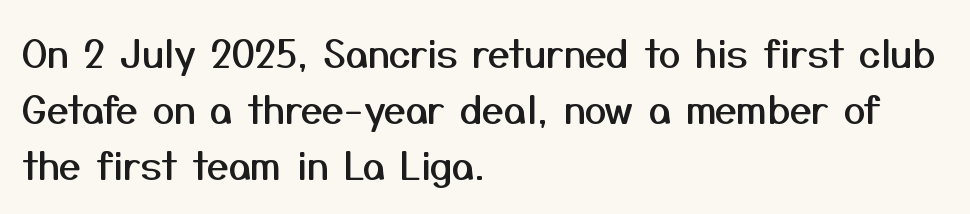
Q: Is the text italic (slanted)? A: No, it is upright.
Q: Is the typeface a serif or a sans-serif typeface? A: Sans-serif.
Q: Is the text underlined? A: No.
Q: How is the paragraph aligned? A: Left-aligned.
Q: Is the spacing between letters normal or unusually wide? A: Normal.
Q: Is the spacing between lines tight, normal or loose? A: Normal.
Q: Width (condensed, normal, or wide)? A: Normal.
Q: Stroke contrast? A: Medium.
Q: x-height? A: Medium.
Q: Monospaced? A: No.
